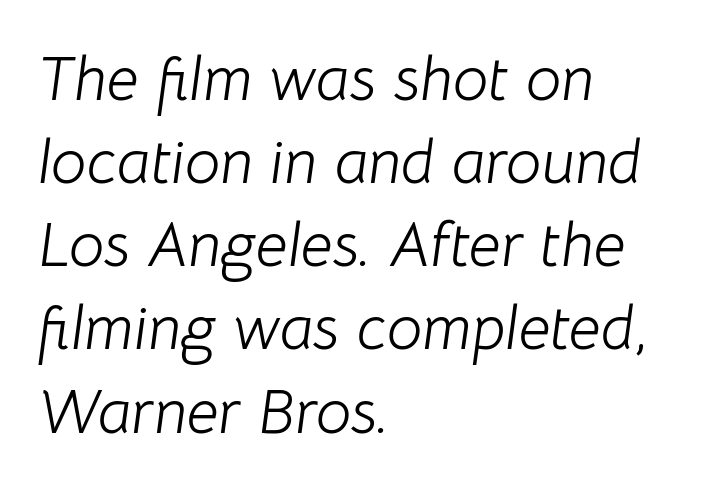
{"italic": "yes", "lean": "right", "slant_degrees": 8, "bold": "no", "weight": "light", "width": "normal", "stroke_contrast": "low", "x_height": "medium", "monospaced": "no", "underline": "no", "align": "left", "line_spacing": "normal", "line_spacing_ratio": 1.32, "letter_spacing": "normal", "letter_spacing_em": 0.0, "glyph_px": 63}
